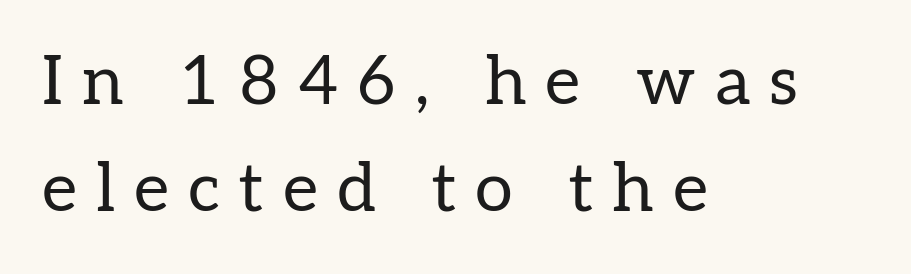
Substantial extra tracking has been applied to these lines. Character widths vary here, with narrow letters taking less room than wide ones. In CSS terms this would be text-align: left. Serifs: yes, visible at the terminals of the letterforms. Descender tails drop into unmarked territory.
